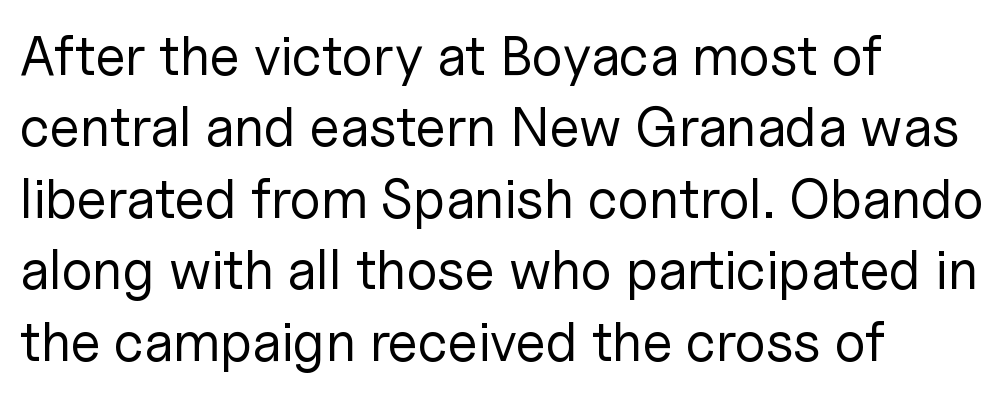
{"serif": "no", "italic": "no", "bold": "no", "weight": "regular", "width": "normal", "stroke_contrast": "low", "x_height": "medium", "monospaced": "no", "underline": "no", "align": "left", "line_spacing": "normal", "line_spacing_ratio": 1.3, "letter_spacing": "normal", "letter_spacing_em": 0.0, "glyph_px": 55}
